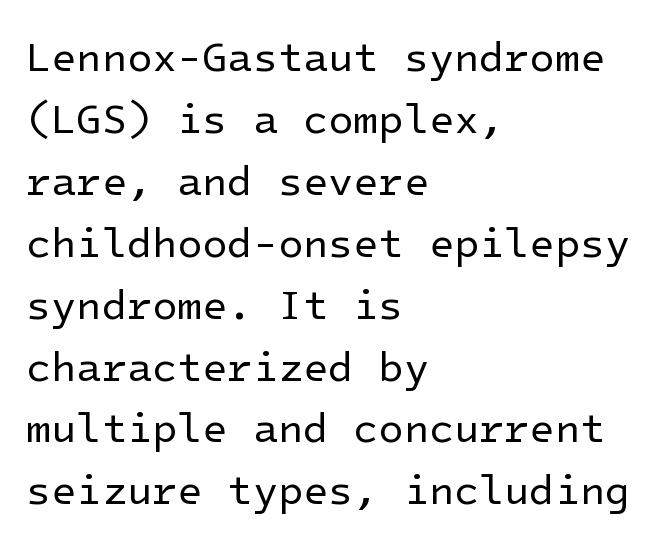
{"serif": "no", "italic": "no", "bold": "no", "weight": "regular", "width": "normal", "stroke_contrast": "low", "x_height": "medium", "underline": "no", "align": "left", "line_spacing": "normal", "line_spacing_ratio": 1.51, "letter_spacing": "normal", "letter_spacing_em": 0.0, "glyph_px": 41}
